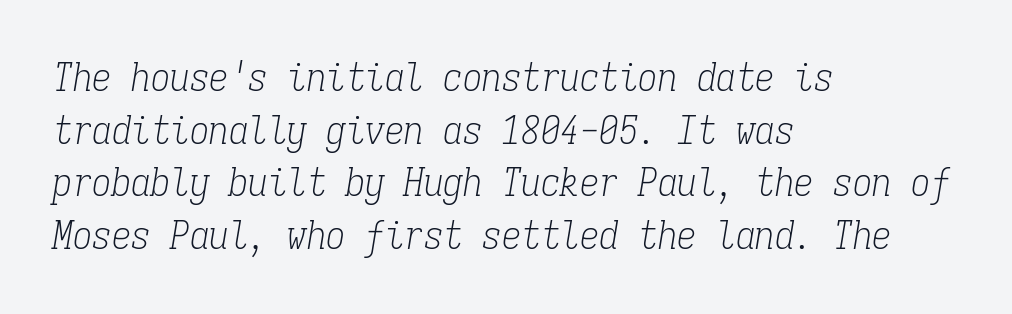
The rag falls on the right side of this text block. This sample uses plain, unmodified letter spacing. Baseline-to-baseline distance is the conventional proportion of letter height. These lines are rendered in a fixed-pitch font.
